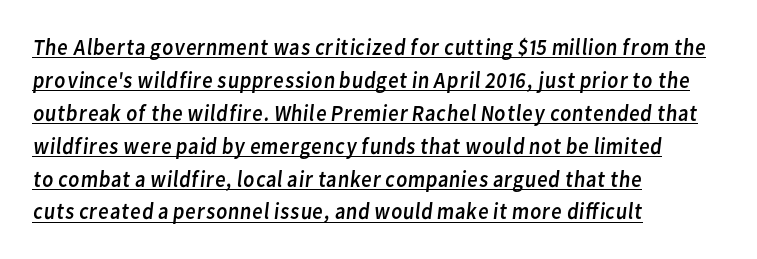
{"bold": "no", "underline": "yes", "align": "left", "line_spacing": "normal", "line_spacing_ratio": 1.43, "letter_spacing": "normal", "letter_spacing_em": 0.0, "glyph_px": 23}
